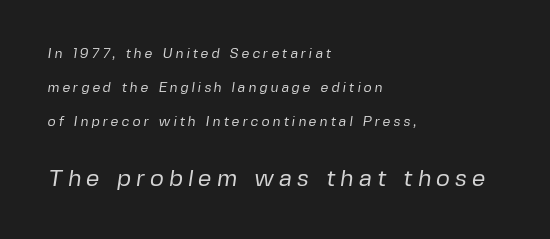
{"bold": "no", "underline": "no", "align": "left", "line_spacing": "loose", "line_spacing_ratio": 2.43, "letter_spacing": "wide", "letter_spacing_em": 0.2, "larger_block": "second", "size_ratio": 1.71, "glyph_px": 24}
